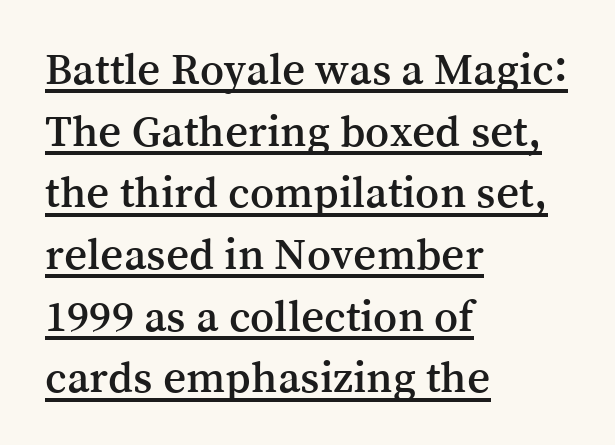
Is this a sans? No — the strokes have serifs. Unlike italic type, these characters show no tilt at all. Look at the tracking — it's just the regular setting, nothing added. The rows are spaced the way most documents space them.
